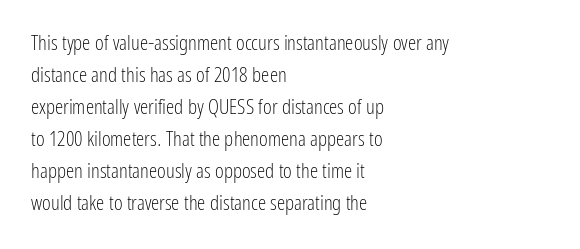
{"italic": "no", "bold": "no", "underline": "no", "align": "left", "line_spacing": "normal", "line_spacing_ratio": 1.52, "letter_spacing": "normal", "letter_spacing_em": 0.0, "glyph_px": 21}
